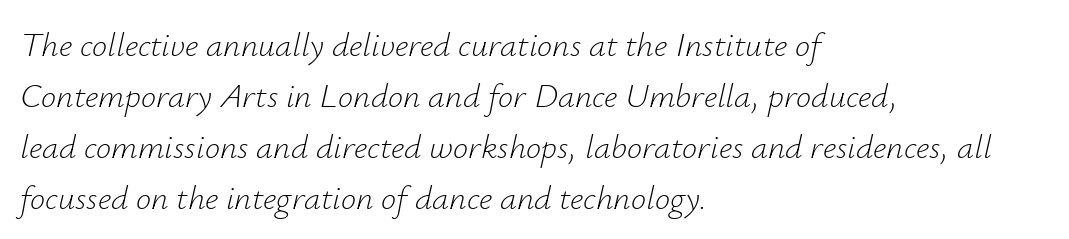
The type is set solid horizontally, with unmodified tracking. Short and long lines alike share a common starting point at left. The face used here has a pronounced slope to its letters. Vertical stems look standard width or narrower in stroke. Is this a fixed-width face? No — the glyphs have proportional, varying widths. Does the leading feel generous? No, just average.
